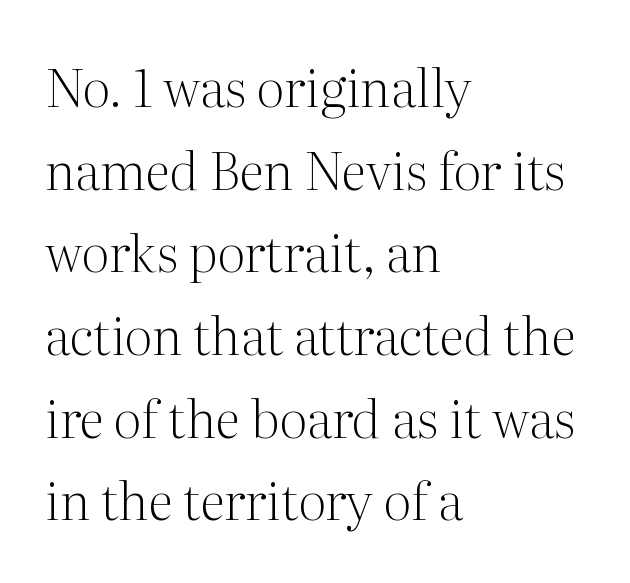
Q: Is the text bold? A: No.
Q: Is the text italic (slanted)? A: No, it is upright.
Q: Is the typeface a serif or a sans-serif typeface? A: Serif.
Q: Is the text underlined? A: No.
Q: How is the paragraph aligned? A: Left-aligned.
Q: Is the spacing between letters normal or unusually wide? A: Normal.
Q: Is the spacing between lines tight, normal or loose? A: Normal.
Q: Width (condensed, normal, or wide)? A: Normal.
Q: Stroke contrast? A: Medium.
Q: x-height? A: Medium.
Q: Monospaced? A: No.
